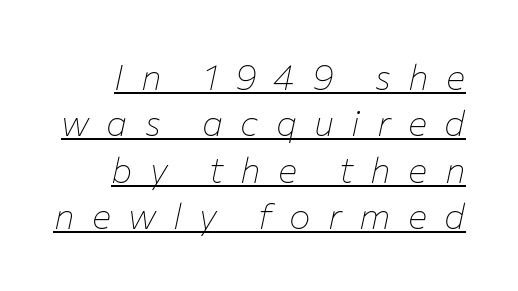
Q: Is the text bold? A: No.
Q: Is the text italic (slanted)? A: Yes, it leans right by about 12 degrees.
Q: Is the text underlined? A: Yes.
Q: Is the spacing between letters normal or unusually wide? A: Unusually wide.
Q: Is the spacing between lines tight, normal or loose? A: Normal.
Q: Width (condensed, normal, or wide)? A: Normal.
Q: Stroke contrast? A: Low.
Q: x-height? A: Medium.
Q: Monospaced? A: No.
